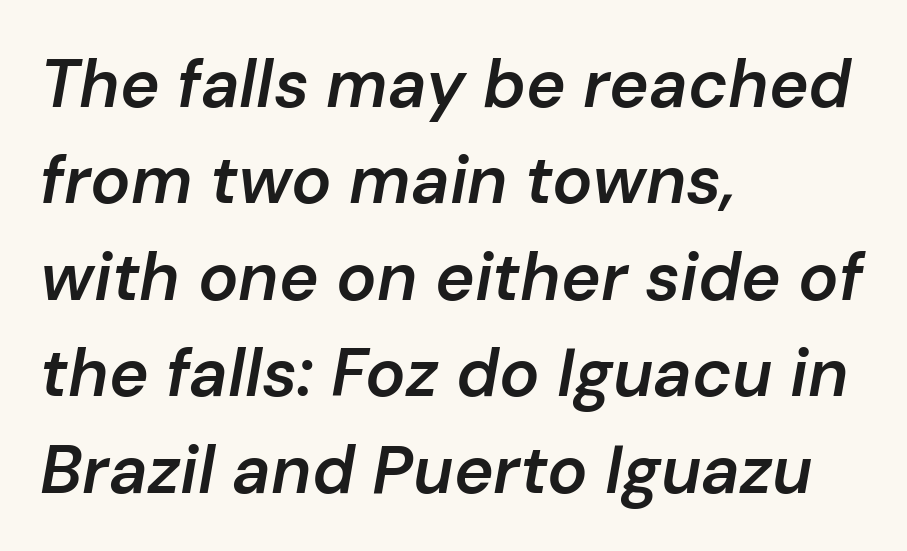
Weight check: semibold — heavier than regular, not quite bold. One glance says typical: line gaps are just what's usual. Words float on clear page, feet unadorned. Characters are canted at an angle relative to the baseline's perpendicular.
